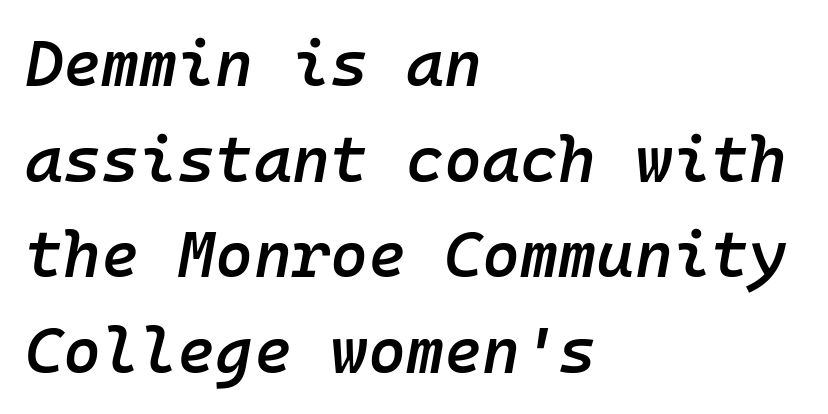
Leftover space on each line is placed entirely after the last word. Does the weight exceed regular? Yes, but only to semibold. Each new line begins a customary step beneath the previous one. The space directly below the letters is spotless. There's an unmistakable incline to the writing here. The passage shown is typed in a monospace face where columns stay perfectly aligned.
